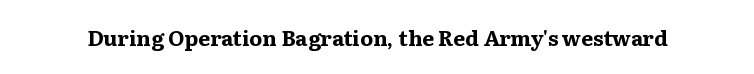
The letterforms sit shoulder to shoulder at normal distance. These lines were composed using upright roman letters. Check the space under the baseline: it is left empty. The sample has been set heavy, in full bold.
